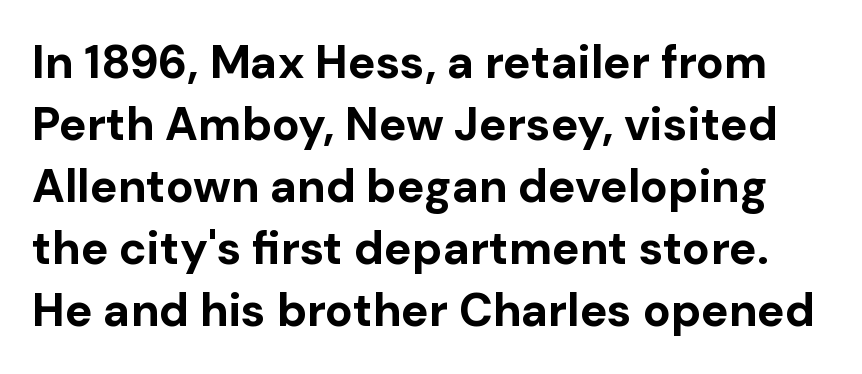
Q: Is the text bold? A: Yes.
Q: Is the text italic (slanted)? A: No, it is upright.
Q: Is the typeface a serif or a sans-serif typeface? A: Sans-serif.
Q: Is the text underlined? A: No.
Q: Is the spacing between letters normal or unusually wide? A: Normal.
Q: Is the spacing between lines tight, normal or loose? A: Normal.
Q: Width (condensed, normal, or wide)? A: Normal.
Q: Stroke contrast? A: Low.
Q: x-height? A: Medium.
Q: Monospaced? A: No.
